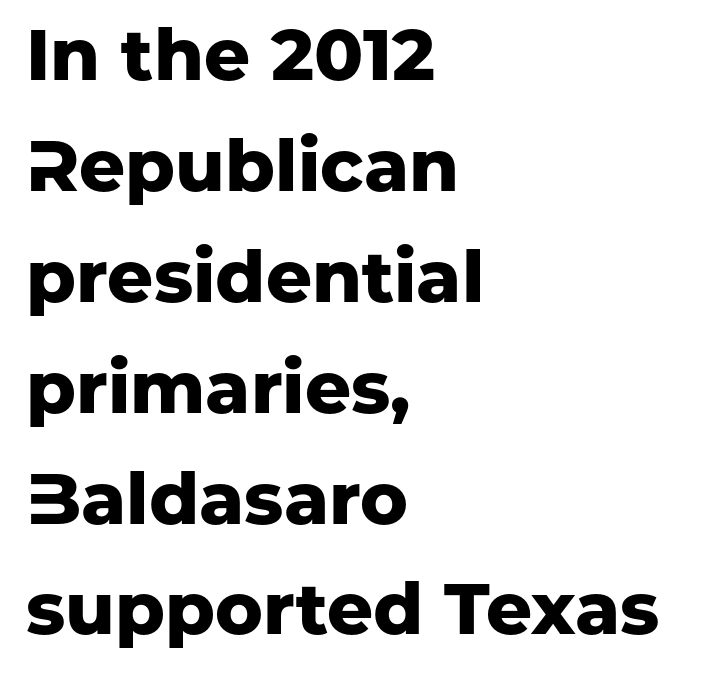
The image shows 72 px heavy sans-serif type, upright; set left-aligned, normal line spacing (1.54x), normal letter spacing, not underlined; low stroke contrast and a medium x-height.
